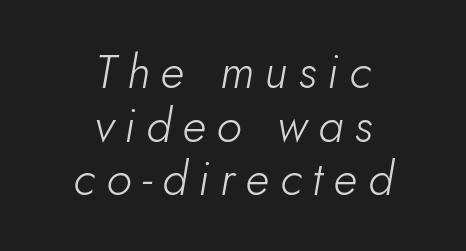
Q: Is the text bold? A: No.
Q: Is the text italic (slanted)? A: Yes, it leans right by about 10 degrees.
Q: Is the text underlined? A: No.
Q: How is the paragraph aligned? A: Centered.
Q: Is the spacing between letters normal or unusually wide? A: Unusually wide.
Q: Is the spacing between lines tight, normal or loose? A: Tight.
Q: Width (condensed, normal, or wide)? A: Normal.
Q: Stroke contrast? A: Low.
Q: x-height? A: Small.
Q: Monospaced? A: No.
